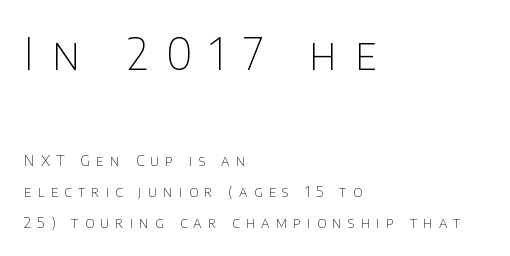
Serif or sans? Sans — the stroke terminals are bare. The paragraph has a hard left edge and a soft right edge. Tracking value appears strongly positive — letters spread wide. Students, observe: this is what heavily led, spacious text looks like. This is roman type, the default non-slanted kind. Unmarked baselines from the first word to the last.
